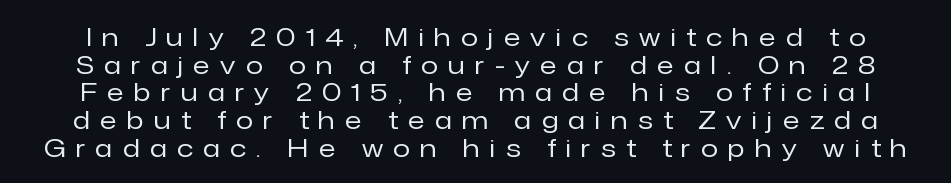
Italic? Not at all — the glyphs are vertical. Bold? No — there's no thickening of the strokes. The tracking jumps out immediately: characters are airy and widely separated. Leading is clearly below the norm, producing a dense column.
